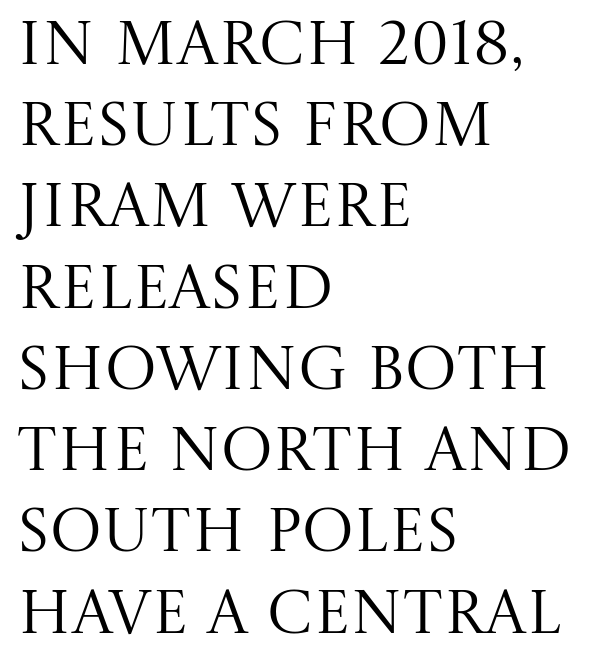
Casual observation: everything's shoved over to the left. Tracking value appears to be zero — textbook default spacing. Serifs: yes, visible at the terminals of the letterforms. If you drew a line through each stem, it would be perfectly vertical. Each letter keeps its own natural width here, so spacing adapts to shape.
